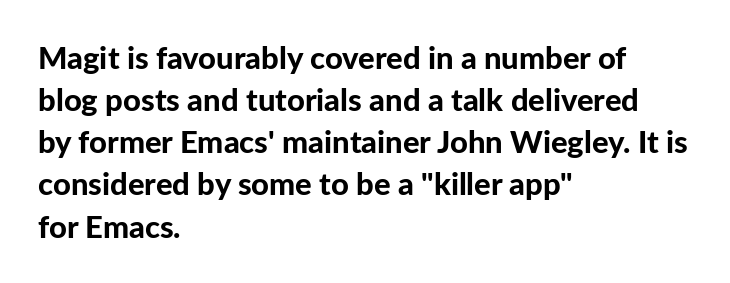
You can tell it's not italic because the verticals are truly vertical. The rows are spaced the way most documents space them. The type is set solid horizontally, with unmodified tracking. Clear beneath every line of the passage.
